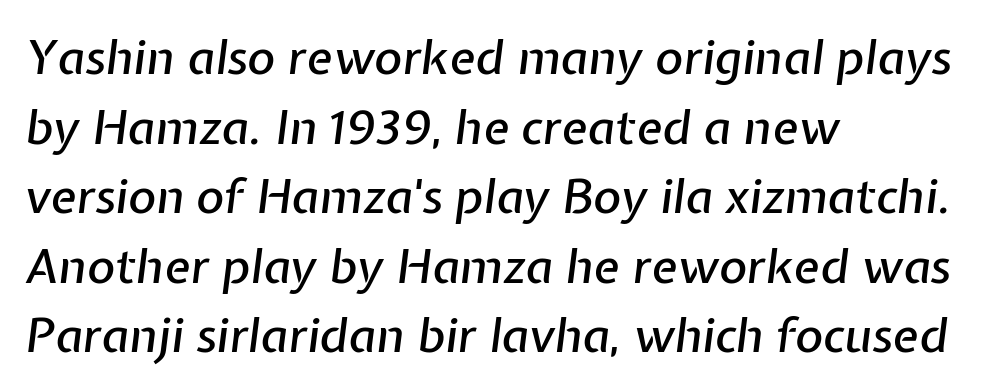
Q: Is the text italic (slanted)? A: Yes, it leans right by about 7 degrees.
Q: Is the text underlined? A: No.
Q: How is the paragraph aligned? A: Left-aligned.
Q: Is the spacing between letters normal or unusually wide? A: Normal.
Q: Is the spacing between lines tight, normal or loose? A: Normal.
Q: Width (condensed, normal, or wide)? A: Normal.
Q: Stroke contrast? A: Low.
Q: x-height? A: Medium.
Q: Monospaced? A: No.
